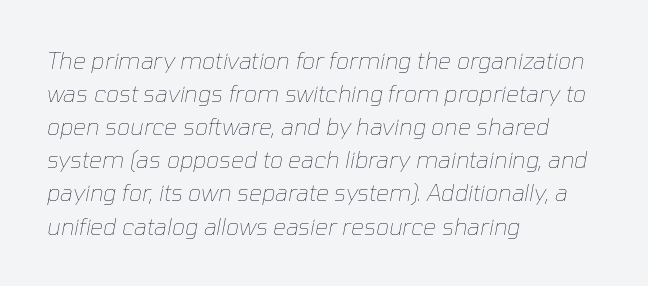
The image shows 23 px text type, italic (leaning right); set left-aligned, normal line spacing (1.44x), normal letter spacing, not underlined.
